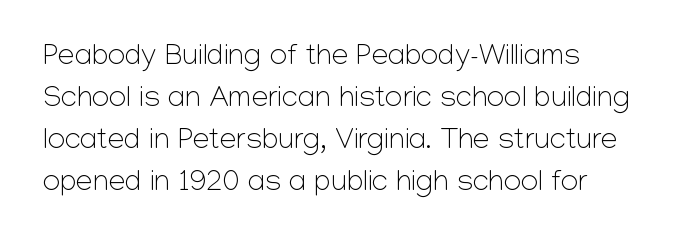
{"serif": "no", "italic": "no", "bold": "no", "weight": "light", "width": "normal", "stroke_contrast": "low", "x_height": "medium", "monospaced": "no", "underline": "no", "align": "left", "line_spacing": "normal", "line_spacing_ratio": 1.4, "letter_spacing": "normal", "letter_spacing_em": 0.0, "glyph_px": 30}
